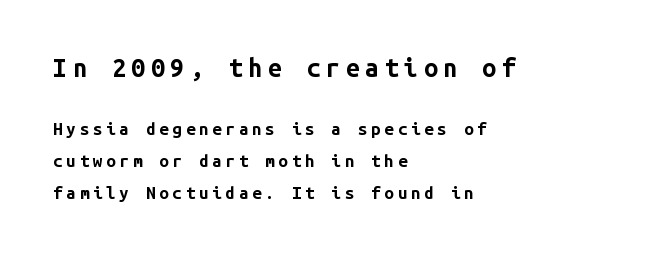
The image shows 25 px bold type, upright; set left-aligned, line spacing 1.86x, unusually wide letter spacing (+0.22 em), not underlined; the first (top) block is 1.47x larger.
